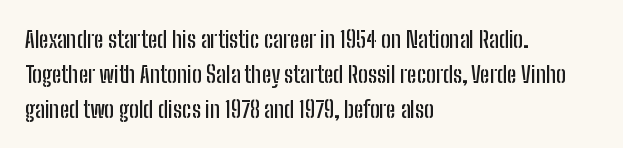
Left-aligned paragraph, ragged on the right. This sample uses an upright cut, with every glyph sitting square on the baseline. Only glyphs here, with clear space below each row. In terms of letterspacing, this is plain default setting. The line-height multiplier appears to be the usual default.
